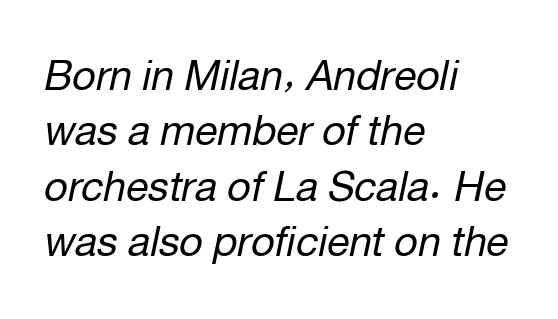
{"italic": "yes", "lean": "right", "slant_degrees": 12, "bold": "no", "weight": "regular", "width": "normal", "stroke_contrast": "low", "x_height": "medium", "monospaced": "no", "underline": "no", "align": "left", "line_spacing": "normal", "line_spacing_ratio": 1.35, "letter_spacing": "normal", "letter_spacing_em": 0.0, "glyph_px": 41}
